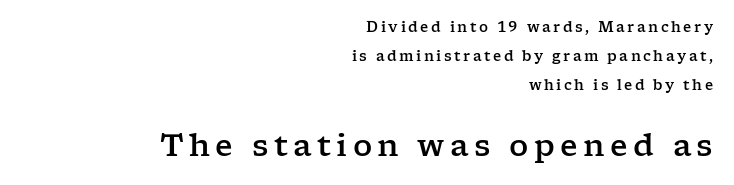
Q: Is the text italic (slanted)? A: No, it is upright.
Q: Is the typeface a serif or a sans-serif typeface? A: Serif.
Q: Is the text underlined? A: No.
Q: How is the paragraph aligned? A: Right-aligned.
Q: Is the spacing between lines tight, normal or loose? A: Loose.
Q: Which block of text is set in a larger size, the first (top) or the second (bottom)? A: The second (bottom) one.
Q: Width (condensed, normal, or wide)? A: Wide.
Q: Stroke contrast? A: Low.
Q: x-height? A: Medium.
Q: Monospaced? A: No.
